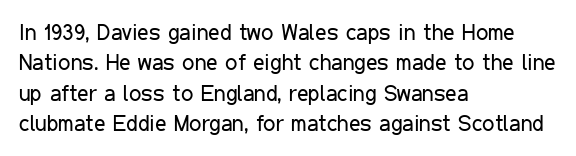
{"italic": "no", "bold": "no", "underline": "no", "align": "left", "line_spacing": "normal", "line_spacing_ratio": 1.38, "letter_spacing": "normal", "letter_spacing_em": 0.0, "glyph_px": 22}
